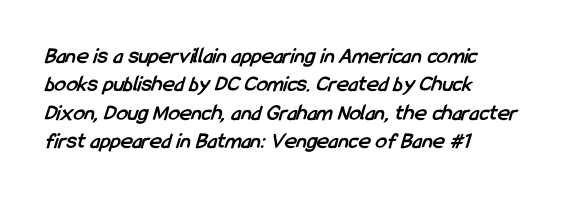
The image shows 23 px bold type; set left-aligned, line spacing 1.23x, normal letter spacing, not underlined.
